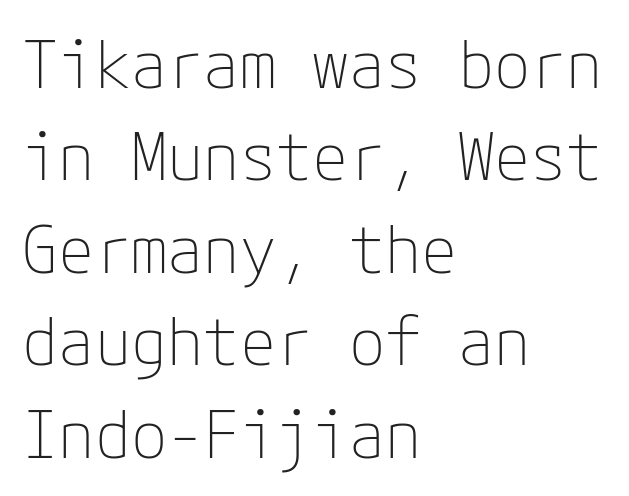
Style check: upright. The text block is weighted toward the left margin, trailing off unevenly rightward. Reading down the column, the eye jumps a familiar distance to each next line. The gaps between neighbouring characters are ordinary and unremarkable.
